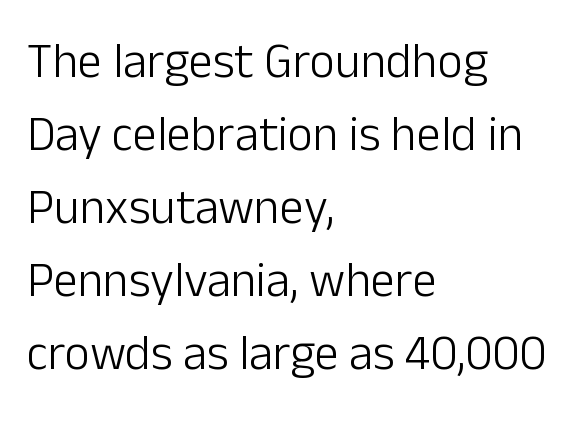
The typeface has the unassuming heft of standard copy or less. No italicization has been applied; the sample stays upright. Line beginnings align vertically; line endings do not. Between one letter and the next there's only the usual sliver of space. Each new line begins a customary step beneath the previous one. The typeface chosen for these lines omits serifs.
